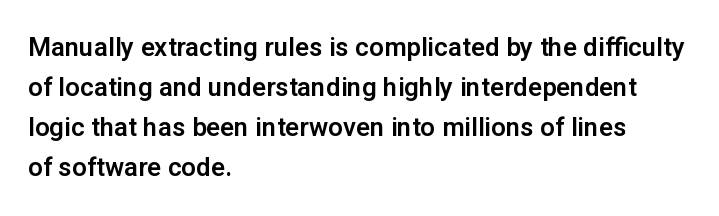
The image shows 26 px text type, upright; set left-aligned, normal line spacing (1.54x), normal letter spacing, not underlined.
